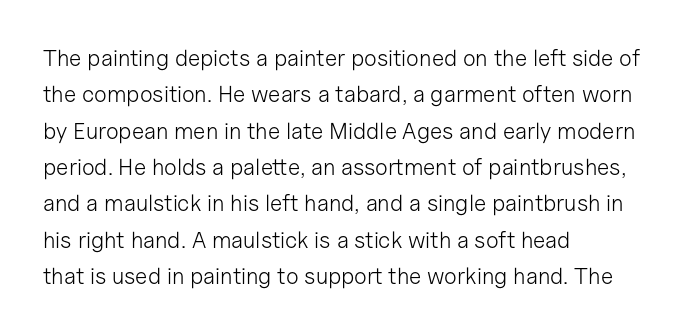
Compared with typical paragraphs, the rows here are spaced about the same. The letterforms sit at book weight or below. Ascenders rise straight up at ninety degrees. The lines are quadded left. Check the space under the baseline: it is left empty. Tracking value appears to be zero — textbook default spacing.
